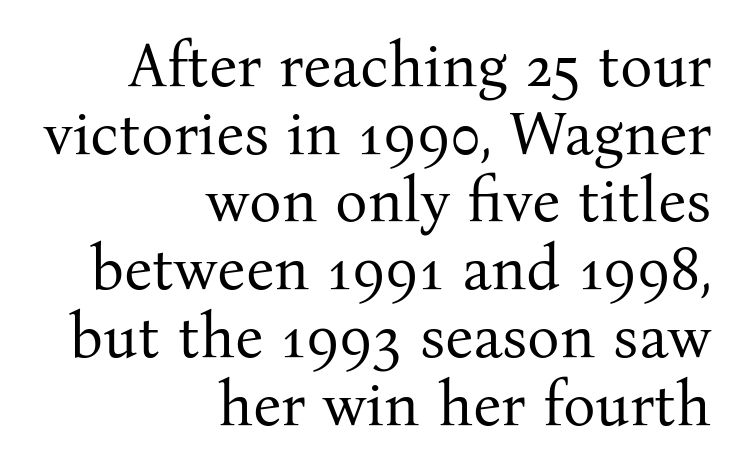
The image shows 61 px regular-weight serif type, upright; set right-aligned, tight line spacing (1.11x), normal letter spacing, not underlined; medium stroke contrast and a medium x-height.
